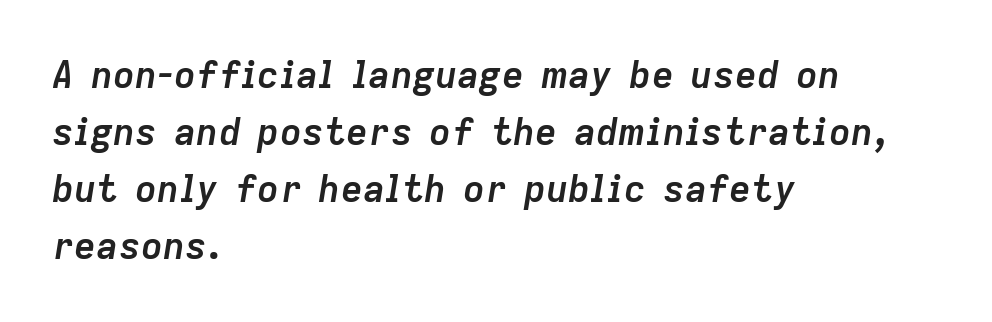
{"italic": "yes", "lean": "right", "slant_degrees": 9, "bold": "yes", "weight": "semibold", "width": "normal", "stroke_contrast": "low", "x_height": "medium", "monospaced": "no", "underline": "no", "align": "left", "line_spacing": "normal", "line_spacing_ratio": 1.54, "letter_spacing": "normal", "letter_spacing_em": 0.0, "glyph_px": 37}
